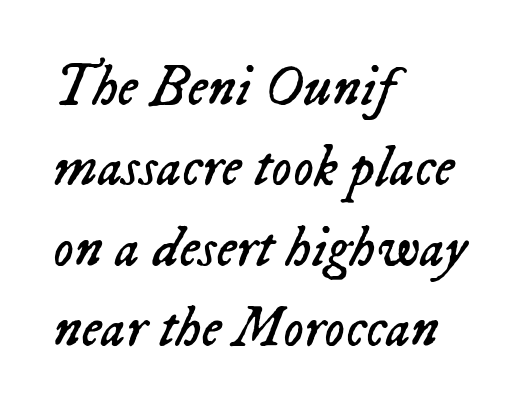
Notice how descenders clear the ascenders below comfortably — that's standard leading. The cut favours lightness, reaching ordinary text weight at its darkest. The paragraph has a hard left edge and a soft right edge. Notice how the stems are inclined rather than vertical — that's the hallmark of italics.
